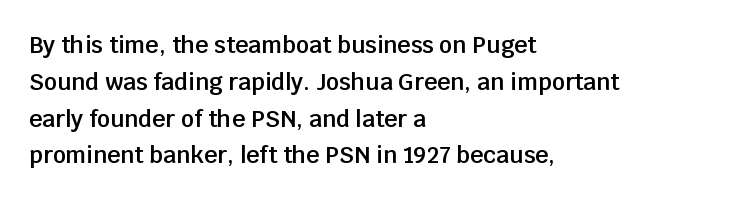
The image shows 23 px text type, upright; set left-aligned, normal line spacing (1.6x), normal letter spacing, not underlined.
